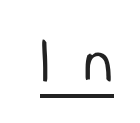
The image shows 68 px light, condensed sans-serif type, upright; set unusually wide letter spacing (+0.48 em), underlined; low stroke contrast and a medium x-height.
